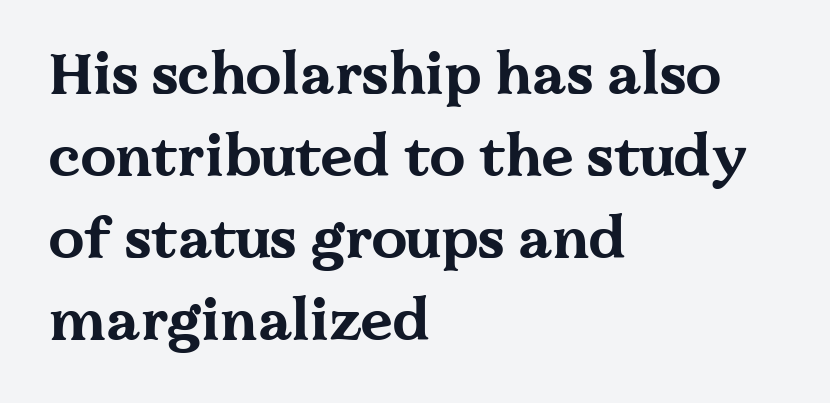
Leftover space on each line is placed entirely after the last word. Yep, those are serifs on the letters. A dark, heavy texture on the line: the type is bold. Tracking here is standard; glyphs follow each other at the usual distance. Decoration check: the copy has no underline. You could not count columns in this text — the font is proportionally spaced.
